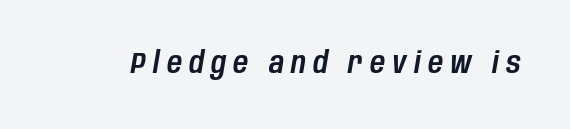
A bare baseline throughout the passage. The letters advance in unequal steps, a hallmark of proportional type. If you drew a line through each stem, it would be angled. Display-style spreading of the glyphs; the letterfit is very open.
